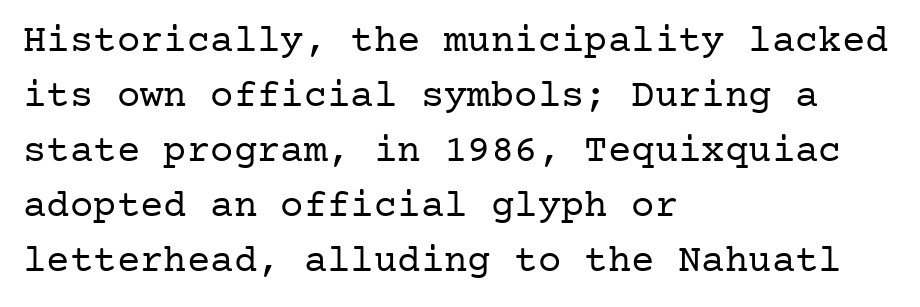
{"serif": "yes", "italic": "no", "bold": "no", "weight": "regular", "width": "normal", "stroke_contrast": "low", "x_height": "medium", "underline": "no", "align": "left", "line_spacing": "normal", "line_spacing_ratio": 1.41, "letter_spacing": "normal", "letter_spacing_em": 0.0, "glyph_px": 39}
